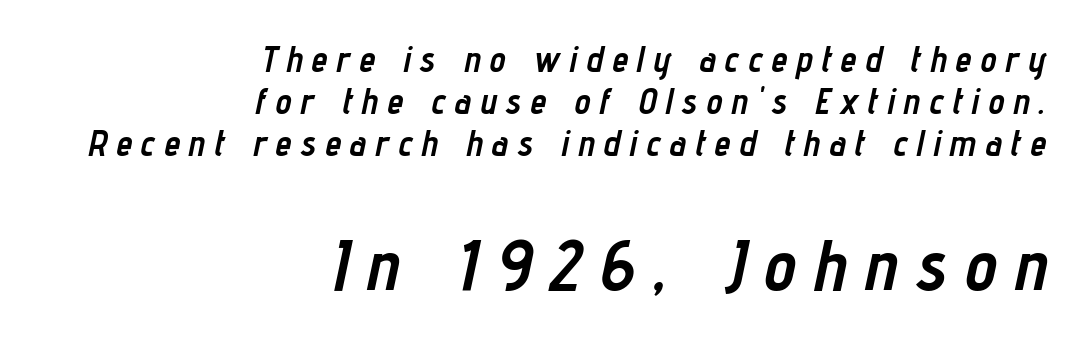
Q: Is the text bold? A: Yes.
Q: Is the text italic (slanted)? A: Yes, it leans right by about 12 degrees.
Q: Is the text underlined? A: No.
Q: How is the paragraph aligned? A: Right-aligned.
Q: Is the spacing between letters normal or unusually wide? A: Unusually wide.
Q: Which block of text is set in a larger size, the first (top) or the second (bottom)? A: The second (bottom) one.
Q: Width (condensed, normal, or wide)? A: Condensed.
Q: Stroke contrast? A: Low.
Q: x-height? A: Medium.
Q: Monospaced? A: No.
